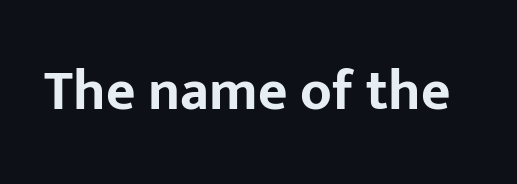
Q: Is the text bold? A: Yes.
Q: Is the text italic (slanted)? A: No, it is upright.
Q: Is the typeface a serif or a sans-serif typeface? A: Sans-serif.
Q: Is the text underlined? A: No.
Q: Is the spacing between letters normal or unusually wide? A: Normal.
Q: Width (condensed, normal, or wide)? A: Normal.
Q: Stroke contrast? A: Low.
Q: x-height? A: Medium.
Q: Monospaced? A: No.
